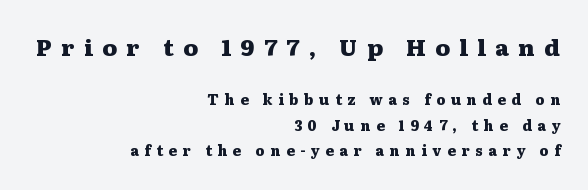
Q: Is the text bold? A: Yes.
Q: Is the text italic (slanted)? A: No, it is upright.
Q: Is the text underlined? A: No.
Q: How is the paragraph aligned? A: Right-aligned.
Q: Is the spacing between letters normal or unusually wide? A: Unusually wide.
Q: Which block of text is set in a larger size, the first (top) or the second (bottom)? A: The first (top) one.
